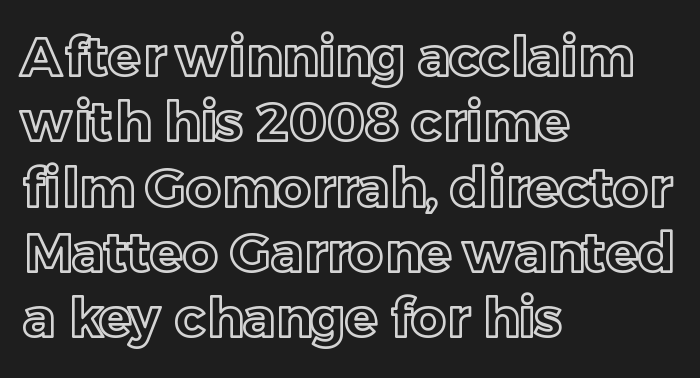
Character widths vary here, with narrow letters taking less room than wide ones. Letters rest on an invisible, unmarked baseline. The letters stand upright; this is a roman face. A classic flush-left, rag-right setting is used for this passage. Glyph-to-glyph distance matches everyday printed text.
